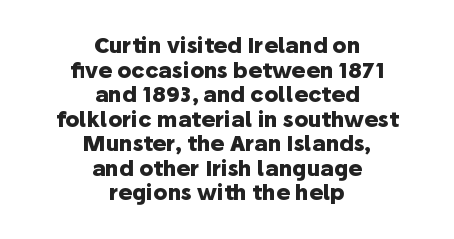
The image shows 21 px bold type, upright; set centered, line spacing 1.17x, normal letter spacing, not underlined.
